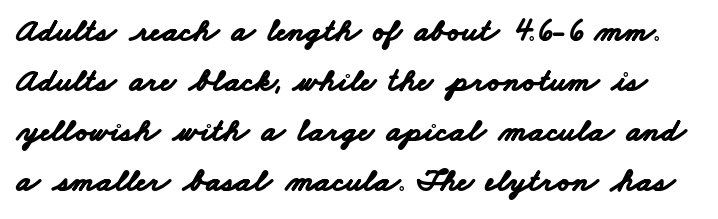
The image shows 33 px bold, wide sans-serif type; set normal line spacing (1.52x), normal letter spacing, not underlined; low stroke contrast and a small x-height.
